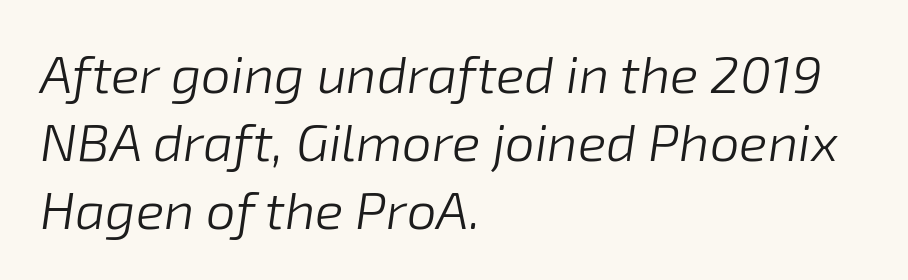
The image shows 53 px light type, italic (leaning right); set left-aligned, normal line spacing (1.28x), normal letter spacing, not underlined; low stroke contrast and a medium x-height.
